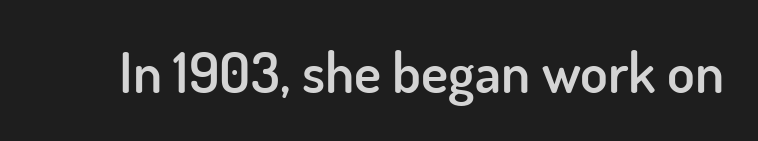
Q: Is the text bold? A: Semi-bold.
Q: Is the text italic (slanted)? A: No, it is upright.
Q: Is the typeface a serif or a sans-serif typeface? A: Sans-serif.
Q: Is the text underlined? A: No.
Q: Is the spacing between letters normal or unusually wide? A: Normal.
Q: Width (condensed, normal, or wide)? A: Normal.
Q: Stroke contrast? A: Low.
Q: x-height? A: Small.
Q: Monospaced? A: No.
